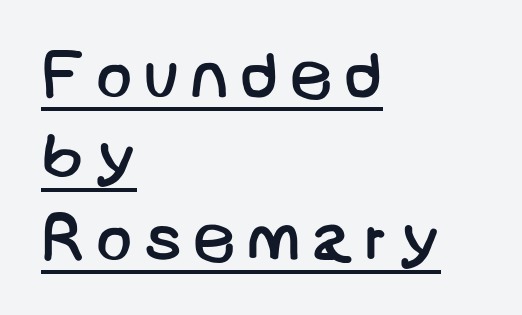
Q: Is the text bold? A: No.
Q: Is the typeface a serif or a sans-serif typeface? A: Sans-serif.
Q: Is the text underlined? A: Yes.
Q: How is the paragraph aligned? A: Left-aligned.
Q: Width (condensed, normal, or wide)? A: Normal.
Q: Stroke contrast? A: Low.
Q: x-height? A: Large.
